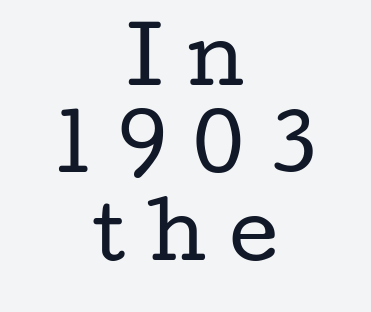
Proportional: the letters do not fall into vertical columns. Bold? No — there's no thickening of the strokes. Horizontal bands of white between lines are thin slivers. Words float on clear page, feet unadorned. A centered setting, common on invitations and titles, is used for this passage.
